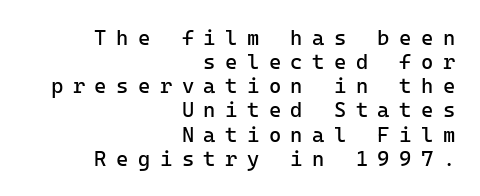
Q: Is the text bold? A: No.
Q: Is the text italic (slanted)? A: No, it is upright.
Q: Is the text underlined? A: No.
Q: How is the paragraph aligned? A: Right-aligned.
Q: Is the spacing between letters normal or unusually wide? A: Unusually wide.
Q: Is the spacing between lines tight, normal or loose? A: Tight.
